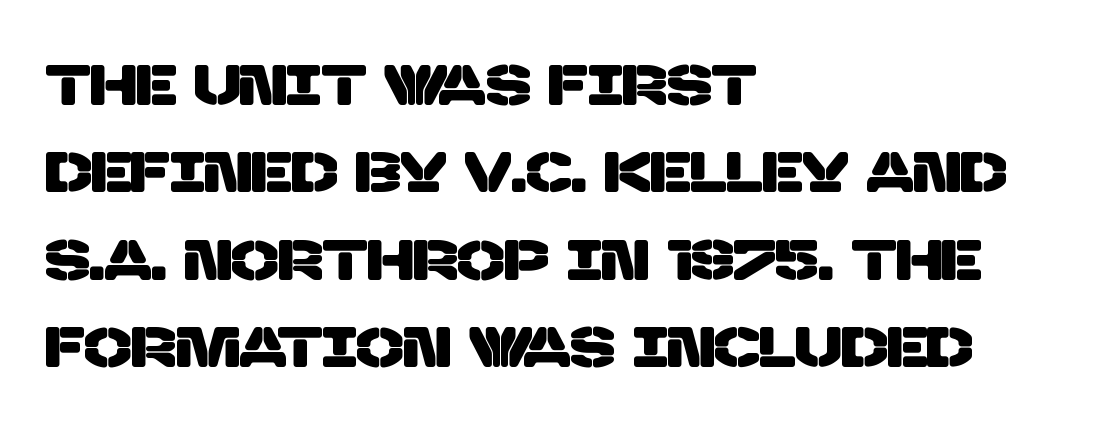
How are the letters spaced? Ordinarily, with no added tracking. Honestly, there is no underline to notice here at all. The rendering uses a moderate line-height, typical for paragraphs. The typeface chosen for these lines omits serifs. A typesetter would call this proportional, since set widths differ per character.
